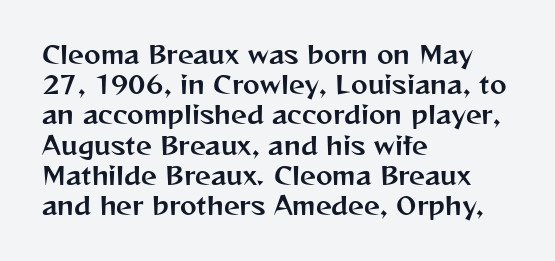
Standard letterfit; no display-style spreading of the glyphs. A typesetter would mark this as roman, not italic. Does the copy run flush right? No — it runs flush left. Words float on clear page, feet unadorned.
